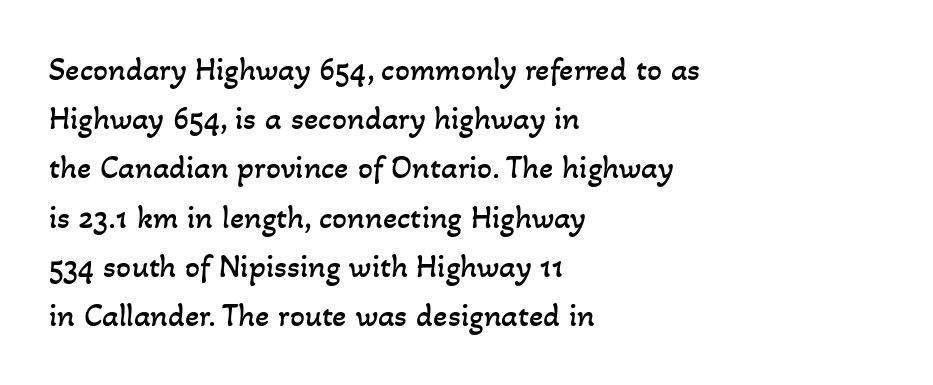
The baseline area is clear. Left-aligned paragraph, ragged on the right. Default kerning and tracking; the words read as compact shapes. If you measured baseline to baseline, you'd find a middling distance. Looks like regular typesetting: each glyph gets only the width it needs.
